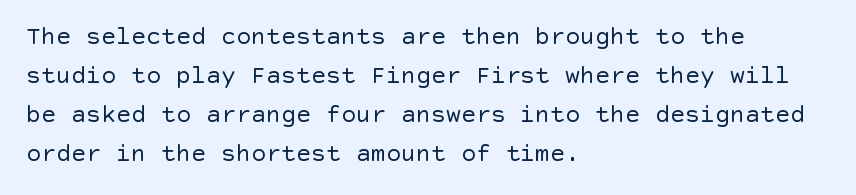
Q: Is the text bold? A: No.
Q: Is the text italic (slanted)? A: No, it is upright.
Q: Is the text underlined? A: No.
Q: How is the paragraph aligned? A: Left-aligned.
Q: Is the spacing between letters normal or unusually wide? A: Normal.
Q: Is the spacing between lines tight, normal or loose? A: Normal.
